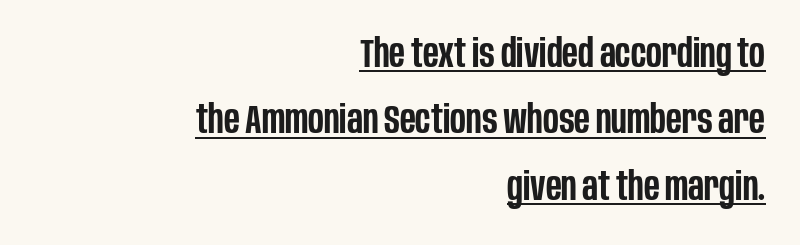
{"serif": "no", "italic": "no", "bold": "semi", "weight": "semibold", "width": "condensed", "stroke_contrast": "low", "x_height": "large", "monospaced": "no", "underline": "yes", "align": "right", "line_spacing": "normal", "line_spacing_ratio": 1.66, "letter_spacing": "normal", "letter_spacing_em": 0.0, "glyph_px": 40}
